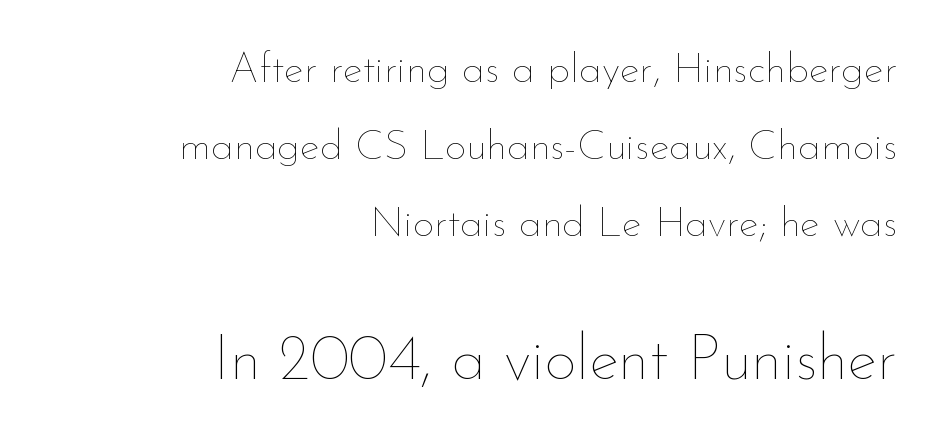
The image shows 63 px thin type, upright; set right-aligned, line spacing 1.83x, normal letter spacing, not underlined; the second (bottom) block is 1.5x larger; low stroke contrast and a small x-height.
